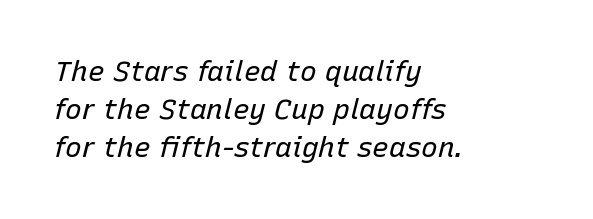
The image shows 28 px regular-weight type, italic (leaning right); set left-aligned, normal line spacing (1.36x), normal letter spacing, not underlined; low stroke contrast and a medium x-height.
